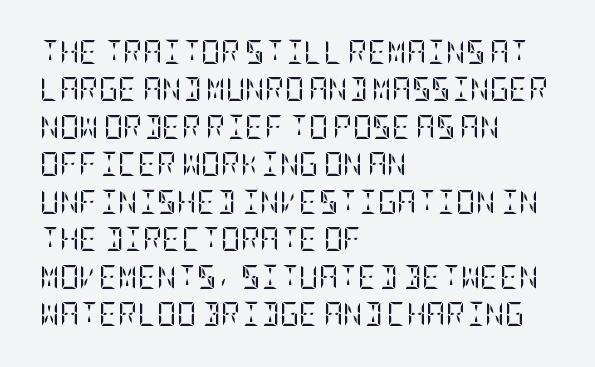
Evenly set lines give the paragraph a standard silhouette. Here the glyphs are tracked normally, forming tight word shapes. Rule under the text: the space is simply empty. Italic? Not at all — the glyphs are vertical. These glyphs show unthickened strokes, regular width or finer.
